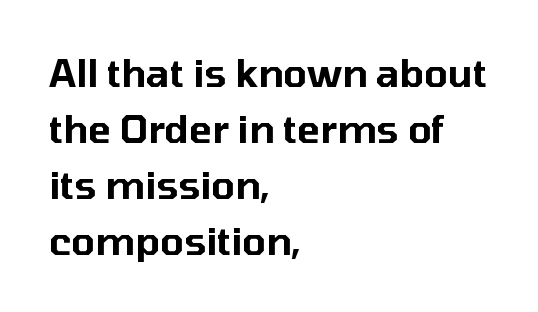
Default kerning and tracking; the words read as compact shapes. The characters display no serif detailing; their extremities are plain. If you drew a line through each stem, it would be perfectly vertical. Clear beneath every line of the passage. Is there much room between lines? A standard amount, neither cramped nor airy. Short and long lines alike share a common starting point at left.
